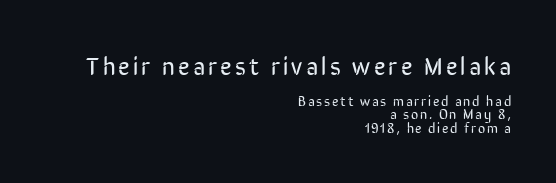
Q: Is the text bold? A: No.
Q: Is the text italic (slanted)? A: No, it is upright.
Q: Is the text underlined? A: No.
Q: How is the paragraph aligned? A: Right-aligned.
Q: Is the spacing between lines tight, normal or loose? A: Tight.
Q: Which block of text is set in a larger size, the first (top) or the second (bottom)? A: The first (top) one.
